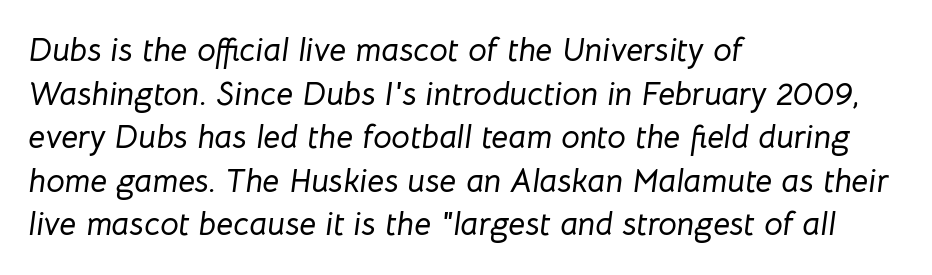
{"italic": "yes", "lean": "right", "slant_degrees": 8, "width": "normal", "stroke_contrast": "low", "x_height": "medium", "monospaced": "no", "underline": "no", "align": "left", "line_spacing": "normal", "line_spacing_ratio": 1.32, "letter_spacing": "normal", "letter_spacing_em": 0.0, "glyph_px": 33}
